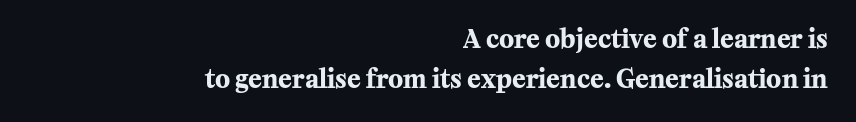
{"italic": "no", "bold": "yes", "underline": "no", "align": "right", "line_spacing": "normal", "line_spacing_ratio": 1.61, "letter_spacing": "normal", "letter_spacing_em": 0.0, "glyph_px": 25}
